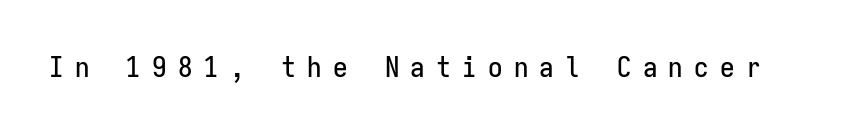
The typeface chosen for these lines omits serifs. The passage shown is typed in a monospace face where columns stay perfectly aligned. What stands out about the letter spacing? Its width — letters are far apart. Unlike italic type, these characters show no tilt at all. Check the space under the baseline: it is left empty.
